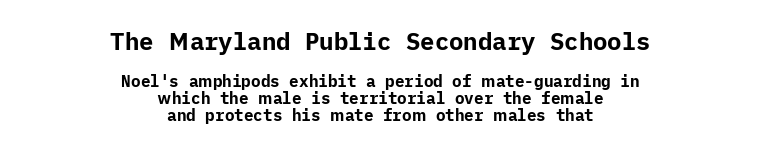
{"italic": "no", "bold": "yes", "underline": "no", "align": "center", "line_spacing": "tight", "line_spacing_ratio": 1.07, "letter_spacing": "normal", "letter_spacing_em": 0.0, "larger_block": "first", "size_ratio": 1.5, "glyph_px": 24}
